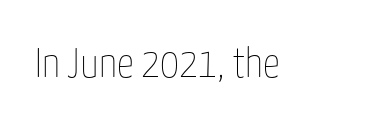
Is this a fixed-width face? No — the glyphs have proportional, varying widths. Observe the ordinary spacing: letters are neighbours, not strangers. Quick note: not italic, upright. Summary of weight: not heavy and not bold.
